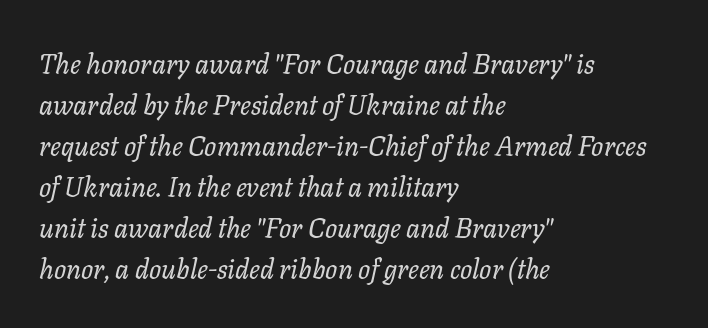
Q: Is the text bold? A: No.
Q: Is the text italic (slanted)? A: Yes, it leans right by about 11 degrees.
Q: Is the text underlined? A: No.
Q: How is the paragraph aligned? A: Left-aligned.
Q: Is the spacing between letters normal or unusually wide? A: Normal.
Q: Is the spacing between lines tight, normal or loose? A: Normal.
